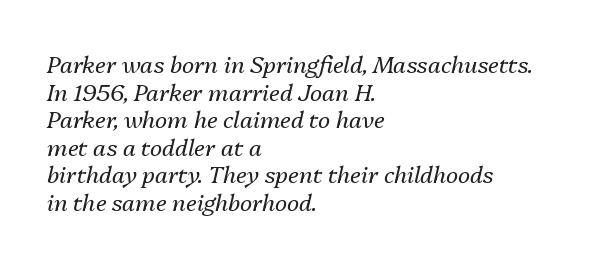
Q: Is the text bold? A: No.
Q: Is the text italic (slanted)? A: Yes, it leans right by about 13 degrees.
Q: Is the text underlined? A: No.
Q: How is the paragraph aligned? A: Left-aligned.
Q: Is the spacing between letters normal or unusually wide? A: Normal.
